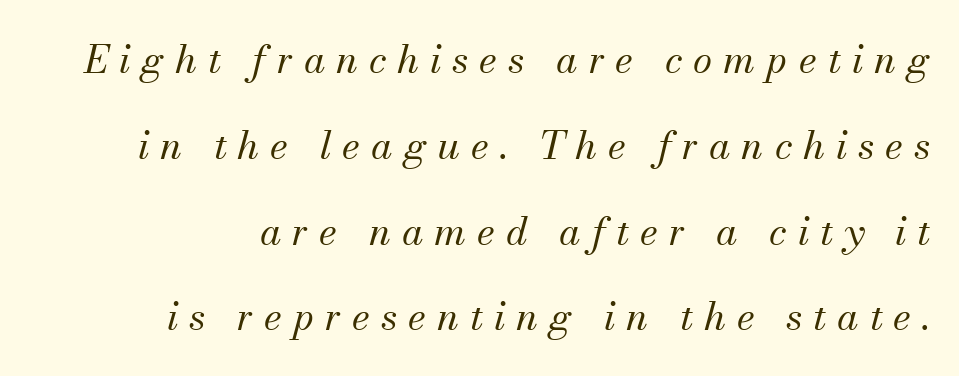
Glance below the letters and you will spot only blank space. Does the lettering tilt? It does — this is italic. Are there feet on the stems? There are — it's a serif. The letters advance in unequal steps, a hallmark of proportional type. Characters follow at a spacing far wider than the type designer built in.
